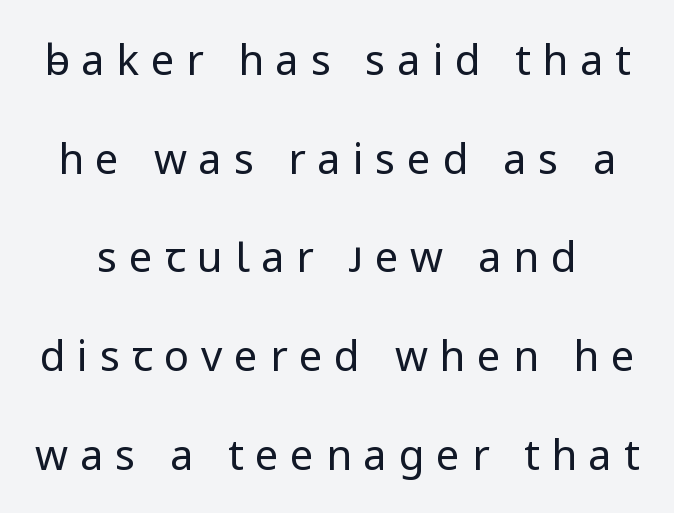
{"serif": "no", "italic": "no", "bold": "no", "weight": "regular", "width": "normal", "stroke_contrast": "low", "x_height": "medium", "monospaced": "no", "underline": "no", "line_spacing": "loose", "line_spacing_ratio": 2.35, "letter_spacing": "wide", "letter_spacing_em": 0.28, "glyph_px": 42}
